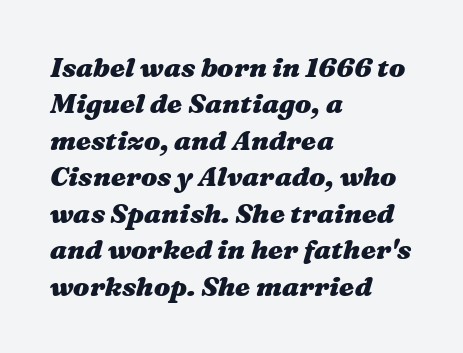
{"italic": "yes", "lean": "right", "slant_degrees": 16, "bold": "yes", "underline": "no", "align": "left", "line_spacing": "normal", "line_spacing_ratio": 1.35, "letter_spacing": "normal", "letter_spacing_em": 0.0, "glyph_px": 27}
